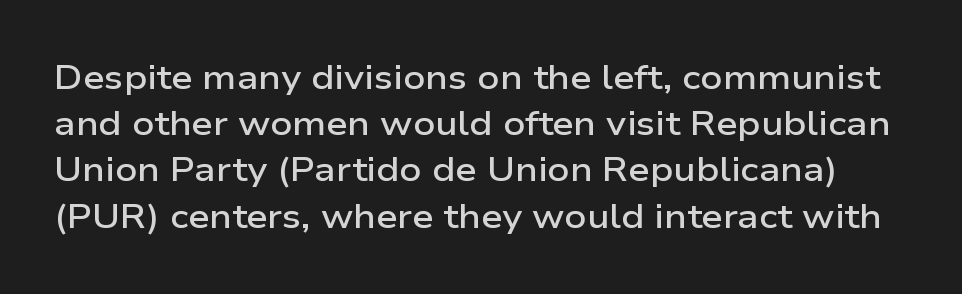
{"serif": "no", "italic": "no", "bold": "semi", "weight": "semibold", "width": "wide", "stroke_contrast": "low", "x_height": "medium", "monospaced": "no", "underline": "no", "line_spacing": "normal", "line_spacing_ratio": 1.36, "letter_spacing": "normal", "letter_spacing_em": 0.0, "glyph_px": 34}
